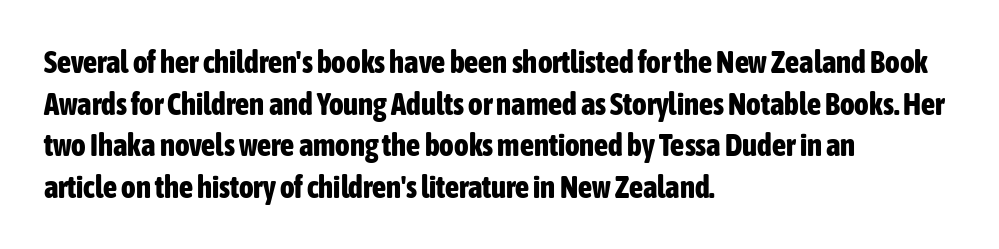
{"serif": "no", "italic": "no", "bold": "yes", "weight": "bold", "width": "condensed", "stroke_contrast": "low", "x_height": "medium", "monospaced": "no", "underline": "no", "align": "left", "line_spacing": "normal", "line_spacing_ratio": 1.34, "letter_spacing": "normal", "letter_spacing_em": 0.0, "glyph_px": 31}
